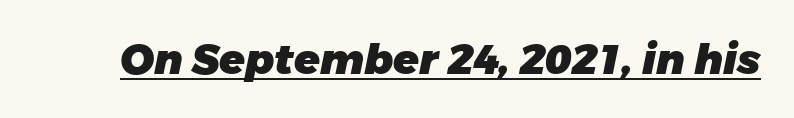
Q: Is the text bold? A: Yes.
Q: Is the typeface a serif or a sans-serif typeface? A: Sans-serif.
Q: Is the text underlined? A: Yes.
Q: Is the spacing between letters normal or unusually wide? A: Normal.
Q: Width (condensed, normal, or wide)? A: Normal.
Q: Stroke contrast? A: Low.
Q: x-height? A: Large.
Q: Monospaced? A: No.
